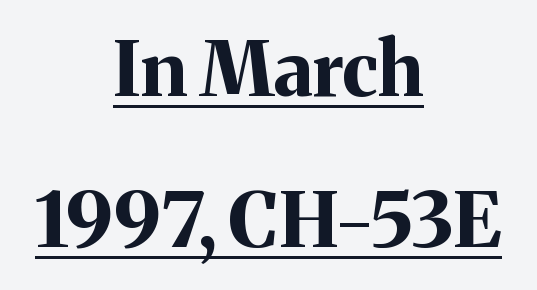
The image shows 76 px bold serif type, upright; set centered, loose line spacing (1.99x), normal letter spacing, underlined; medium stroke contrast and a medium x-height.
